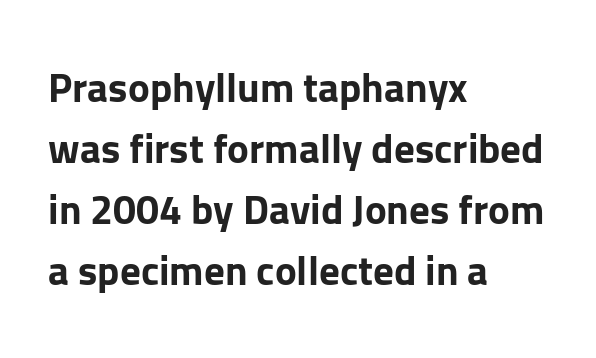
The image shows 41 px bold sans-serif type, upright; set left-aligned, normal line spacing (1.49x), normal letter spacing, not underlined; low stroke contrast and a medium x-height.
